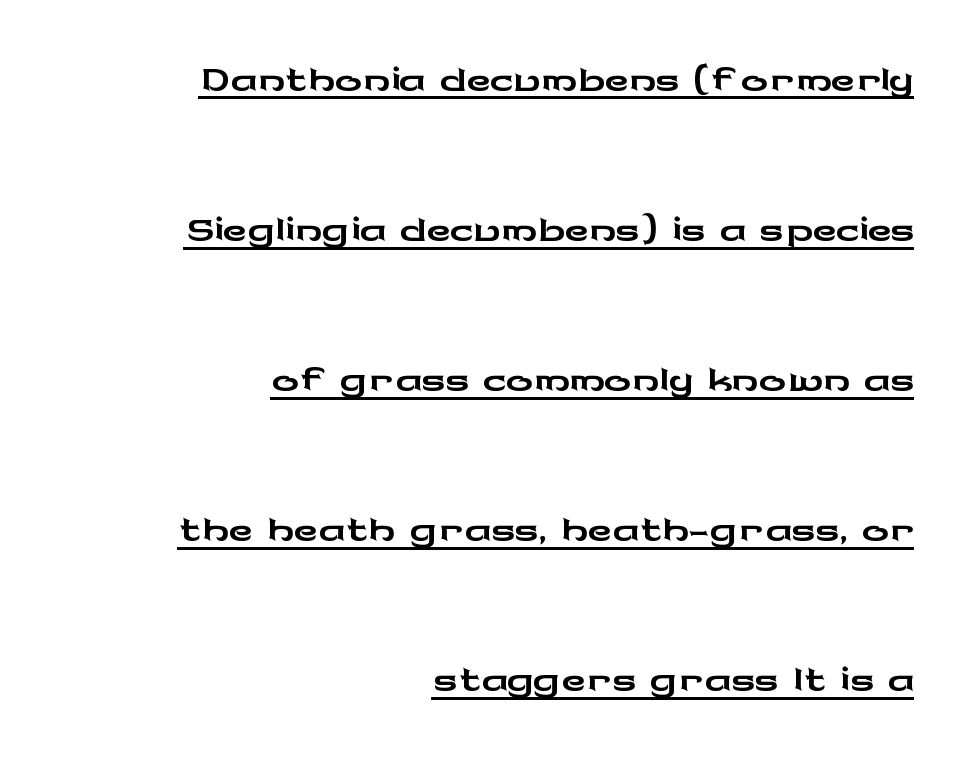
{"serif": "no", "italic": "no", "width": "wide", "stroke_contrast": "low", "x_height": "medium", "monospaced": "no", "underline": "yes", "align": "right", "line_spacing": "loose", "line_spacing_ratio": 2.24, "letter_spacing": "normal", "letter_spacing_em": 0.0, "glyph_px": 67}
